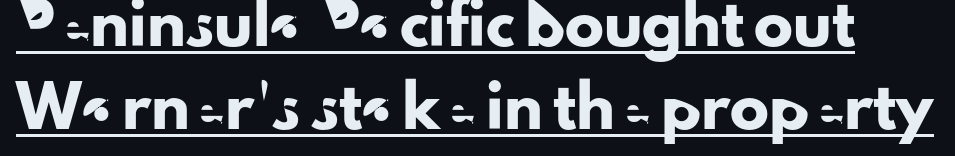
The axis of the letterforms is exactly vertical. The typesetter has applied underlining to the passage shown. These lines keep a tight, regular rhythm from letter to letter. The rendering uses a large line-height, opening up the rows.
